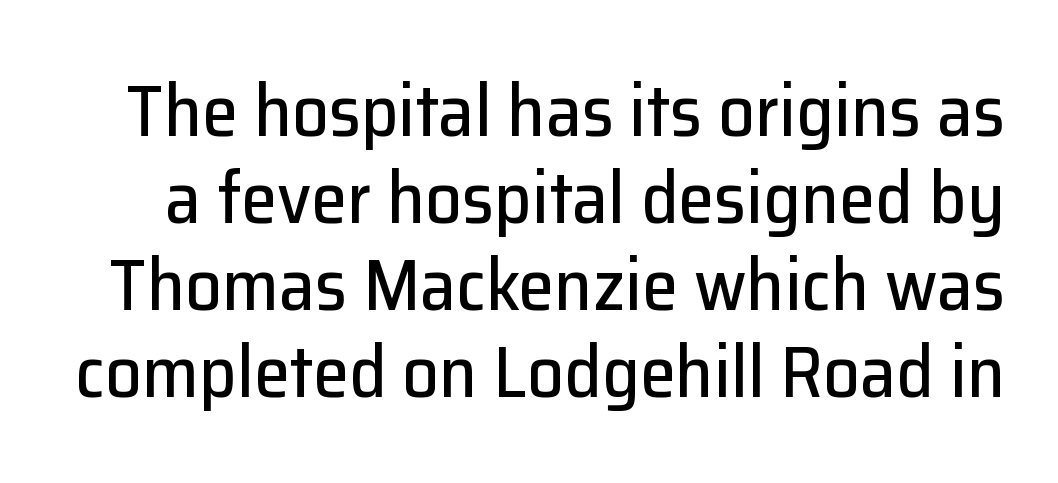
Notice how the stems are strictly vertical — no italics here. Letter spacing: default. The face used here is proportionally spaced, like ordinary book or web type. The gap between lines stays unmarked.
